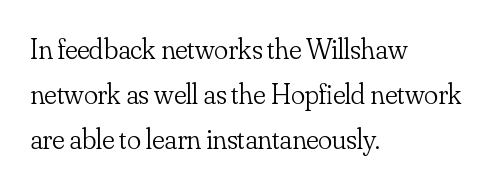
Q: Is the text bold? A: No.
Q: Is the text italic (slanted)? A: No, it is upright.
Q: Is the typeface a serif or a sans-serif typeface? A: Serif.
Q: Is the text underlined? A: No.
Q: How is the paragraph aligned? A: Left-aligned.
Q: Is the spacing between letters normal or unusually wide? A: Normal.
Q: Is the spacing between lines tight, normal or loose? A: Normal.
Q: Width (condensed, normal, or wide)? A: Normal.
Q: Stroke contrast? A: Low.
Q: x-height? A: Small.
Q: Monospaced? A: No.
